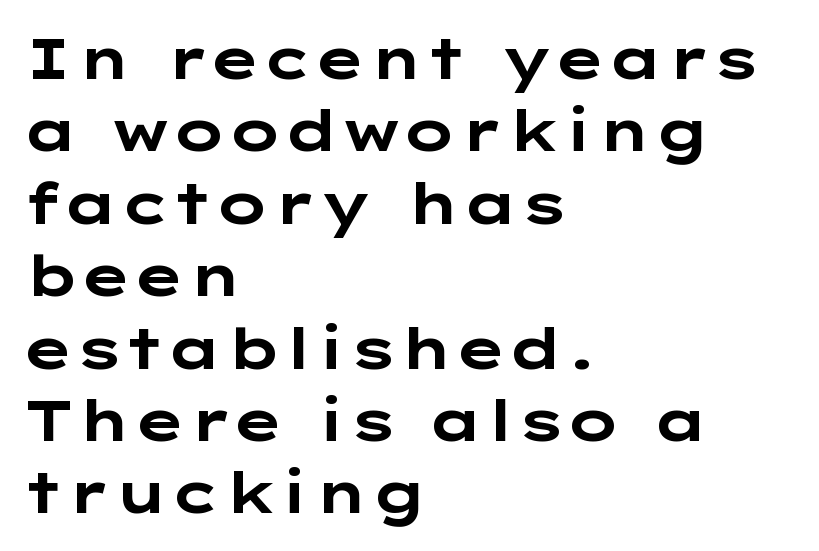
The image shows 57 px bold, wide sans-serif type, upright; set left-aligned, normal line spacing (1.27x), normal letter spacing, not underlined; low stroke contrast and a medium x-height.
